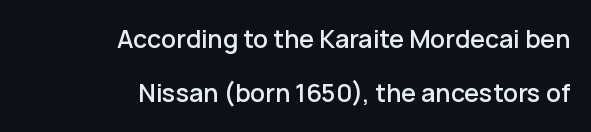
Decoration check: the copy has no underline. The font's upright variant was chosen for this text. If you drew a ruler down the right edge, every line would touch it. Horizontal bands of white between lines are thick stripes. The line texture is even and compact thanks to regular tracking.
